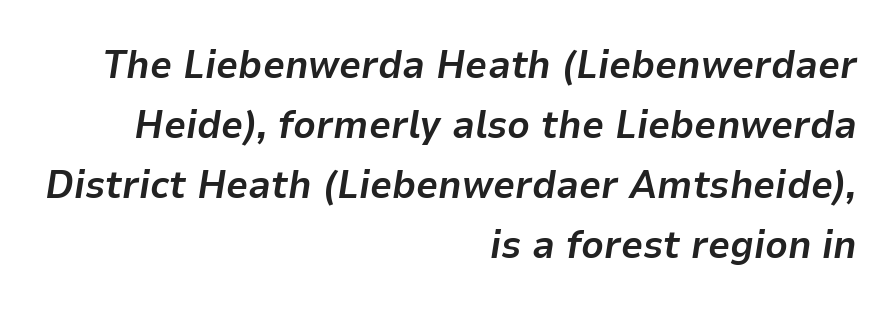
The rendering uses a moderate line-height, typical for paragraphs. Does the weight exceed regular? Yes, all the way to bold. The glyphs are unaccompanied by any horizontal stroke below them. This sample is right-justified, so line beginnings fall wherever the words allow. Looks like regular typesetting: each glyph gets only the width it needs. Short note: letters normally spaced.
